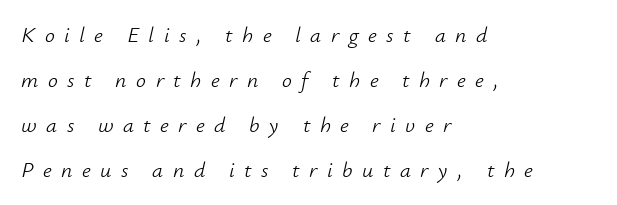
Q: Is the text bold? A: No.
Q: Is the text italic (slanted)? A: Yes, it leans right by about 12 degrees.
Q: Is the text underlined? A: No.
Q: How is the paragraph aligned? A: Left-aligned.
Q: Is the spacing between letters normal or unusually wide? A: Unusually wide.
Q: Is the spacing between lines tight, normal or loose? A: Loose.
